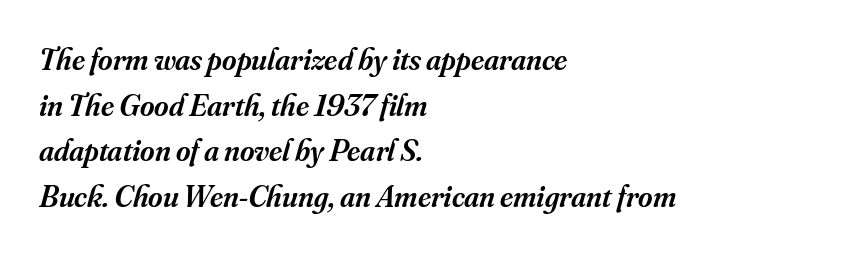
The image shows 31 px semibold serif type, italic (leaning right); set left-aligned, normal line spacing (1.47x), normal letter spacing, not underlined; medium stroke contrast and a small x-height.
